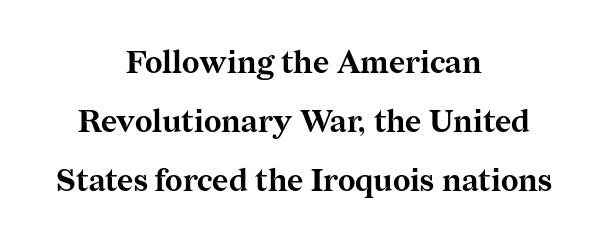
A typesetter would call this proportional, since set widths differ per character. The lines are quadded center. The lettering holds an erect, upright posture throughout. Descenders are the only things crossing below the line. The letterforms sit shoulder to shoulder at normal distance. A dark, heavy texture on the line: the type is bold.
